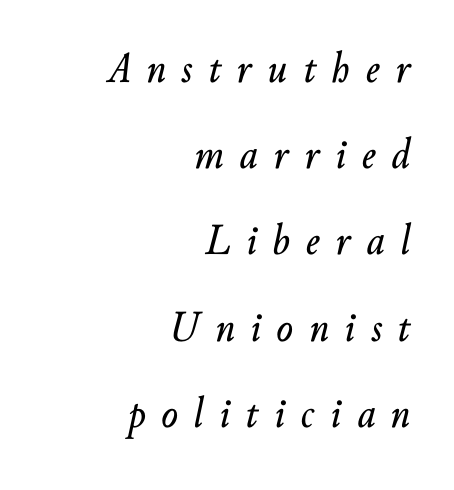
Letter spacing: wide. Note the varied advance widths — an 'i' is clearly narrower than an 'm'. Every row of glyphs terminates at an identical x-position on the right. A clean baseline with only descenders dipping below it. Loosely led — the rows are spread out.
